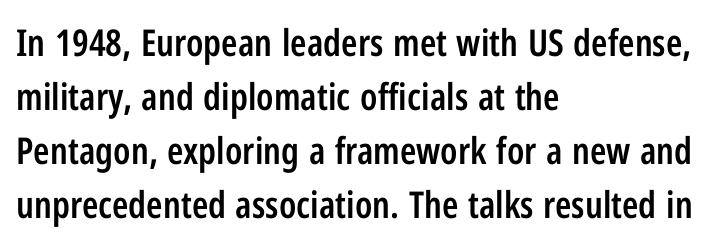
Q: Is the text bold? A: Semi-bold.
Q: Is the text italic (slanted)? A: No, it is upright.
Q: Is the typeface a serif or a sans-serif typeface? A: Sans-serif.
Q: Is the text underlined? A: No.
Q: How is the paragraph aligned? A: Left-aligned.
Q: Is the spacing between letters normal or unusually wide? A: Normal.
Q: Is the spacing between lines tight, normal or loose? A: Normal.
Q: Width (condensed, normal, or wide)? A: Condensed.
Q: Stroke contrast? A: Low.
Q: x-height? A: Medium.
Q: Monospaced? A: No.
